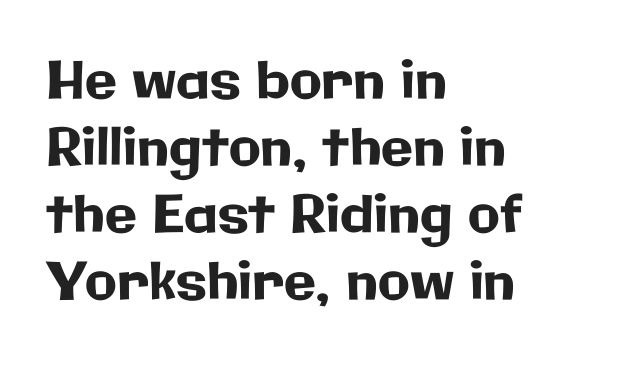
The zone under the glyphs is completely vacant. Is the letter spacing exaggerated? No — it looks like the ordinary default. Are there feet on the stems? There aren't — it's a sans. All the whitespace from short lines collects on the right. The space between consecutive lines is moderate. Upright lettering throughout.
